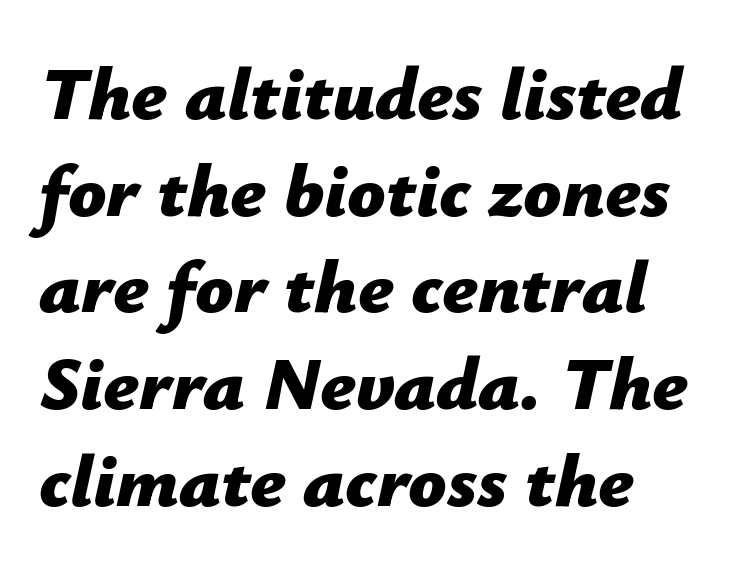
The image shows 75 px bold type, italic (leaning right); set left-aligned, normal line spacing (1.29x), normal letter spacing, not underlined; low stroke contrast and a medium x-height.
